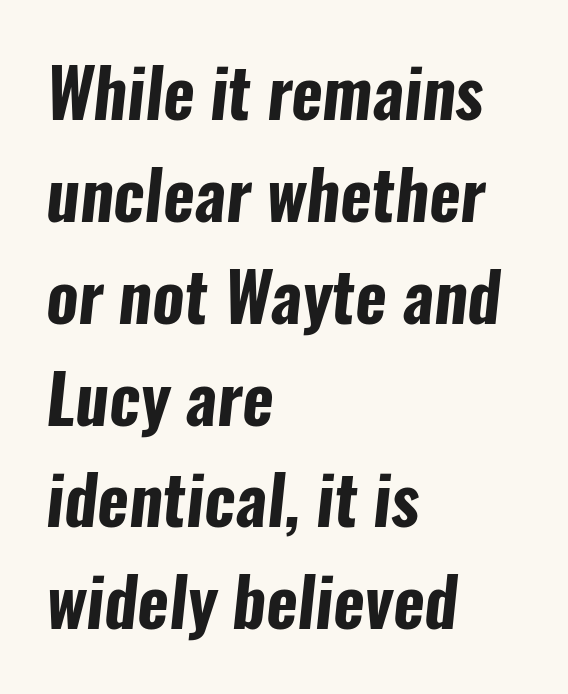
The image shows 67 px bold, condensed sans-serif type; set left-aligned, normal line spacing (1.52x), normal letter spacing, not underlined; low stroke contrast and a medium x-height.
